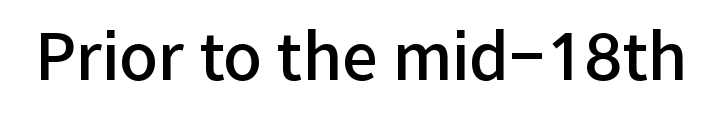
Examine the stroke ends and you'll find no serifs. Look at the stroke-to-counter ratio: somewhat heavy, a semibold. The strip under each line holds only bare page. Characters follow at the spacing the type designer built in. Rendered with straight, roman letterforms. The face used here is proportionally spaced, like ordinary book or web type.
